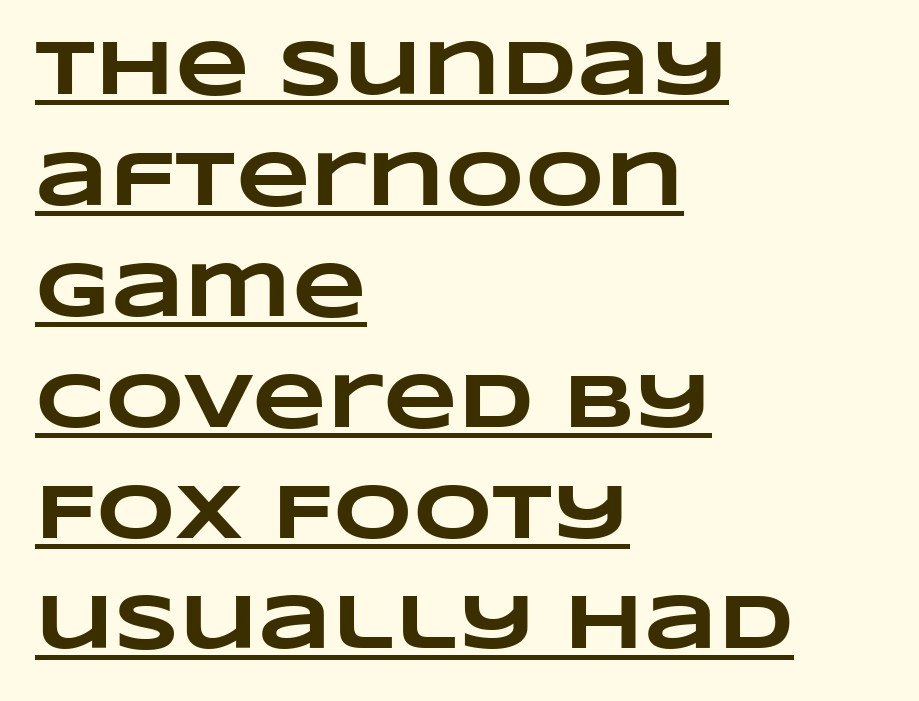
The image shows 77 px heavy, wide type; set left-aligned, normal line spacing (1.44x), normal letter spacing, underlined; low stroke contrast and a large x-height.
